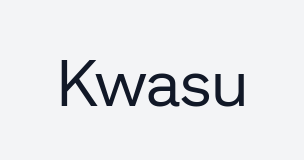
You can tell it's not italic because the verticals are truly vertical. Think of a printed novel: that variable character pitch is what you see here. This rendering employs a face without finishing strokes, i.e., a sans-serif. The area under the type is left untouched. On a weight scale, this lands at 450 or below.
